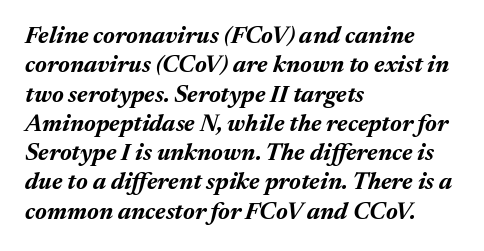
{"italic": "yes", "lean": "right", "slant_degrees": 17, "bold": "yes", "underline": "no", "align": "left", "line_spacing_ratio": 1.22, "letter_spacing": "normal", "letter_spacing_em": 0.0, "glyph_px": 24}
